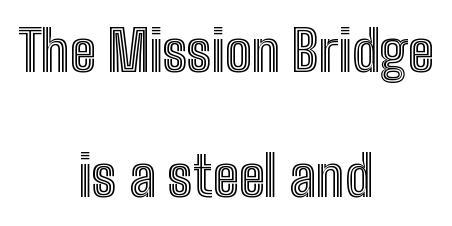
Q: Is the text italic (slanted)? A: No, it is upright.
Q: Is the text underlined? A: No.
Q: How is the paragraph aligned? A: Centered.
Q: Is the spacing between letters normal or unusually wide? A: Normal.
Q: Is the spacing between lines tight, normal or loose? A: Loose.
Q: Width (condensed, normal, or wide)? A: Condensed.
Q: x-height? A: Medium.
Q: Monospaced? A: No.
